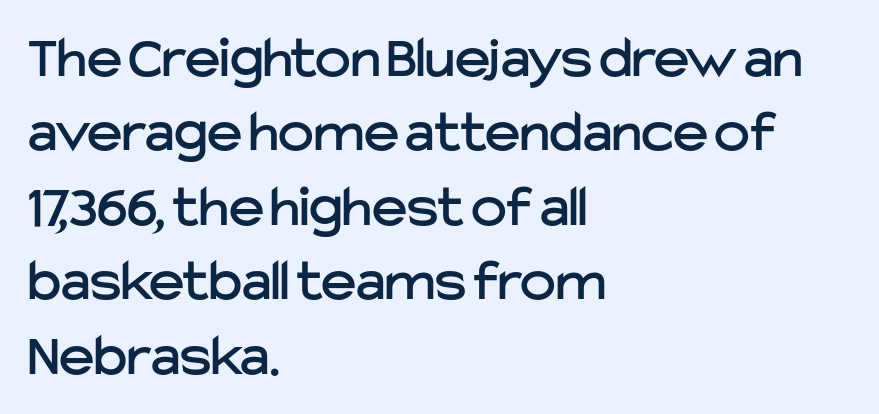
The type sits square on the baseline with zero lean. Does extra space separate the letters? No, they use regular spacing. The strip under each line holds only bare page. Layout note: lines flush left.
